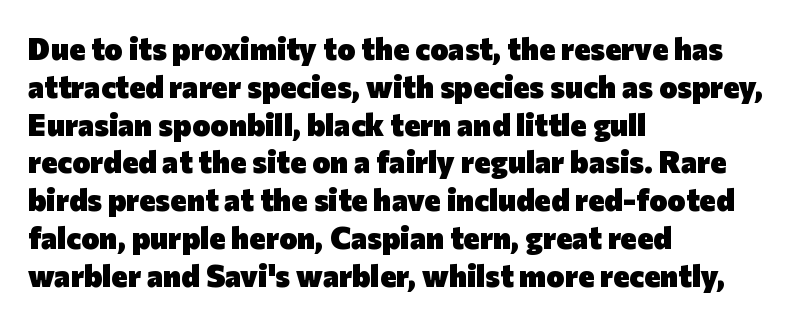
Varying glyph widths throughout — classic text-font behaviour. The passage shown is emphatically bold. The gap between lines stays unmarked. This sample is left-justified, so line endings fall wherever the words run out. No feet cap the strokes, marking this as sans-serif type.
